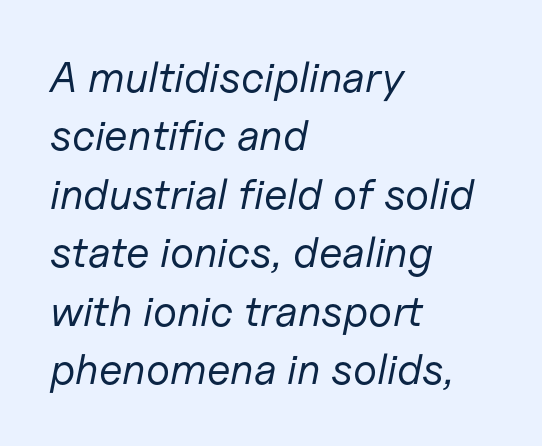
{"italic": "yes", "lean": "right", "slant_degrees": 11, "bold": "no", "weight": "regular", "width": "normal", "stroke_contrast": "low", "x_height": "medium", "monospaced": "no", "underline": "no", "align": "left", "line_spacing": "normal", "line_spacing_ratio": 1.36, "letter_spacing": "normal", "letter_spacing_em": 0.0, "glyph_px": 43}
